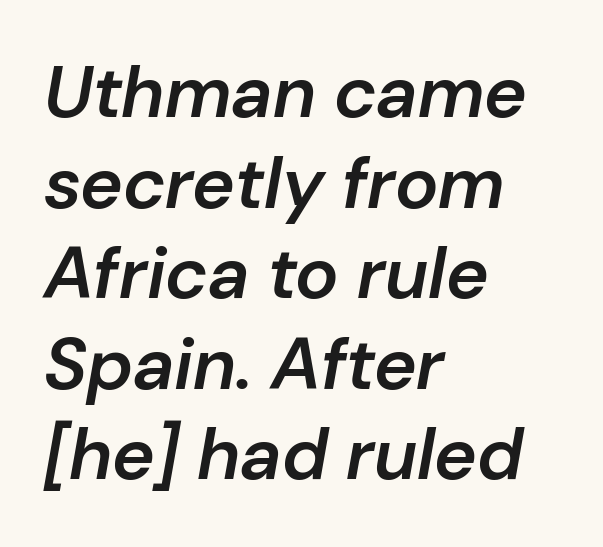
On the weight axis this lands at semibold, roughly 600. Notice how the passage keeps a crisp vertical edge on the left only. Beneath every word, the page is bare. The lettering tilts uniformly, giving the passage an italic look.
